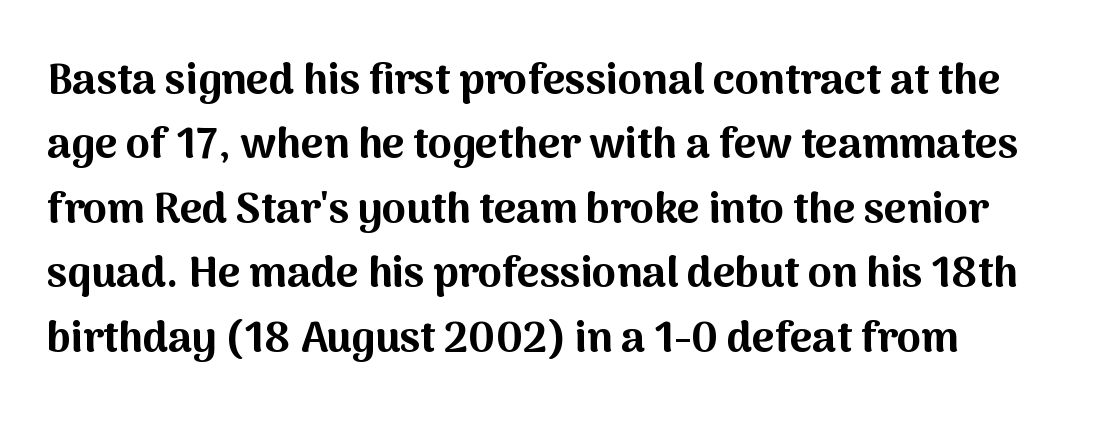
The image shows 43 px bold sans-serif type, upright; set normal line spacing (1.5x), normal letter spacing, not underlined; medium stroke contrast and a medium x-height.
